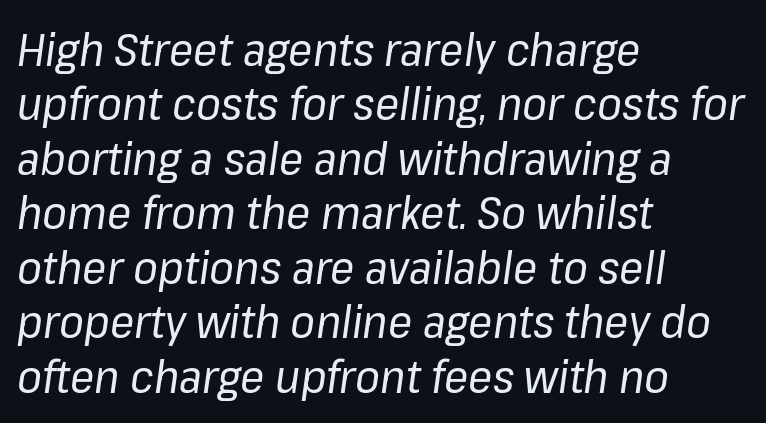
{"italic": "yes", "lean": "right", "slant_degrees": 8, "bold": "no", "weight": "regular", "width": "normal", "stroke_contrast": "low", "x_height": "medium", "monospaced": "no", "underline": "no", "align": "left", "line_spacing_ratio": 1.21, "letter_spacing": "normal", "letter_spacing_em": 0.0, "glyph_px": 45}
